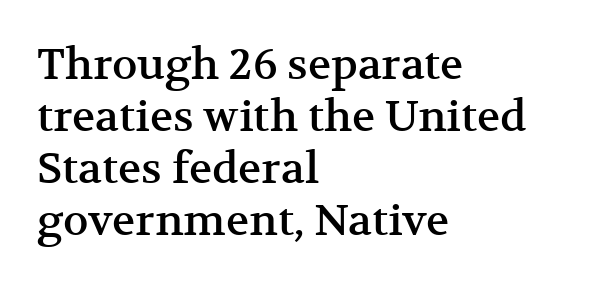
Horizontal alignment here is leftward, the default for most running prose. Typographically, this falls in the serif category. This sample has the flowing, uneven cadence of proportional lettering. The letterforms sit shoulder to shoulder at normal distance. Descender tails drop into unmarked territory.
